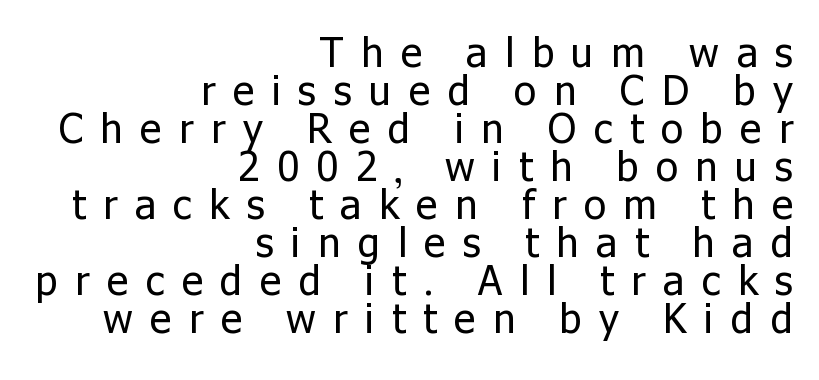
Proportional: the letters do not fall into vertical columns. Unbolded letterforms with no extra heft. Summary of vertical rhythm: compact, with narrow interline spacing. Short note: letters widely spaced. Serifs: no, the terminals of the letterforms are clean. Italic? Not at all — the glyphs are vertical.
